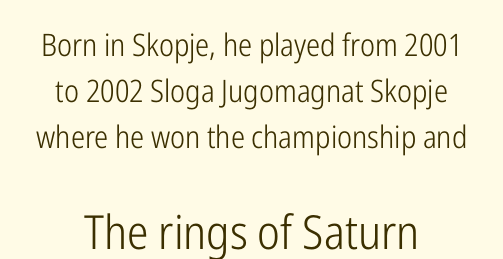
{"serif": "no", "italic": "no", "bold": "no", "weight": "light", "width": "condensed", "stroke_contrast": "low", "x_height": "medium", "monospaced": "no", "underline": "no", "align": "center", "line_spacing": "normal", "line_spacing_ratio": 1.49, "letter_spacing": "normal", "letter_spacing_em": 0.0, "larger_block": "second", "size_ratio": 1.52, "glyph_px": 47}
